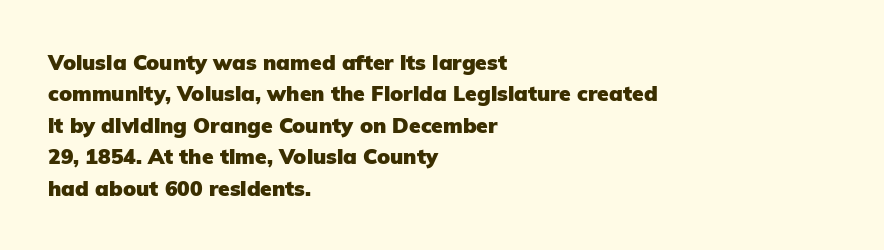
The image shows 21 px bold type, upright; set left-aligned, normal line spacing (1.5x), normal letter spacing, not underlined.
